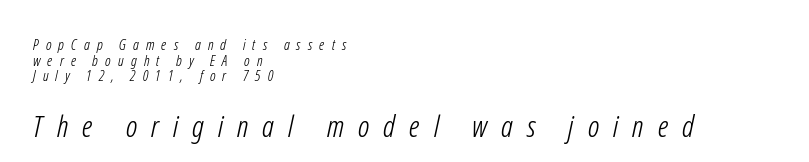
The image shows 30 px light, condensed sans-serif type; set left-aligned, tight line spacing (1.04x), unusually wide letter spacing (+0.47 em), not underlined; the second (bottom) block is 2.0x larger; low stroke contrast and a medium x-height.
